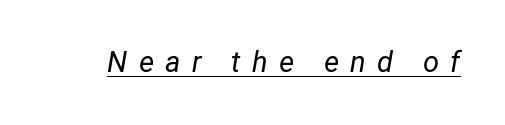
Q: Is the text bold? A: No.
Q: Is the text italic (slanted)? A: Yes, it leans right by about 12 degrees.
Q: Is the text underlined? A: Yes.
Q: Is the spacing between letters normal or unusually wide? A: Unusually wide.
Q: Width (condensed, normal, or wide)? A: Normal.
Q: Stroke contrast? A: Low.
Q: x-height? A: Medium.
Q: Monospaced? A: No.
